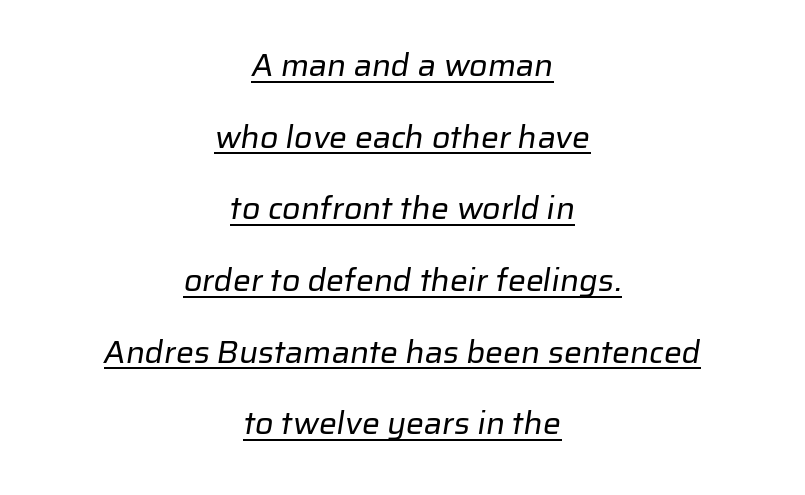
To sum up the face: it is a sans, with no serifs. Is there an underline? Yes — a line sits under the letters. Is the stroke heavy? The answer is a plain regular-or-lighter. The block of text is sparse from top to bottom, with ample space between rows. Compared with a flush-left layout, this one balances lines on the center instead. The passage shown is typed in a proportional face where columns would drift.
